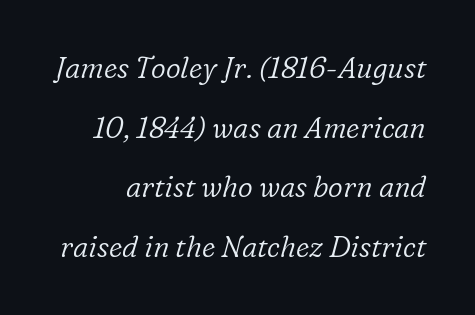
Q: Is the text bold? A: No.
Q: Is the text italic (slanted)? A: Yes, it leans right by about 16 degrees.
Q: Is the typeface a serif or a sans-serif typeface? A: Serif.
Q: Is the text underlined? A: No.
Q: Is the spacing between letters normal or unusually wide? A: Normal.
Q: Is the spacing between lines tight, normal or loose? A: Loose.
Q: Width (condensed, normal, or wide)? A: Normal.
Q: Stroke contrast? A: Low.
Q: x-height? A: Medium.
Q: Monospaced? A: No.
